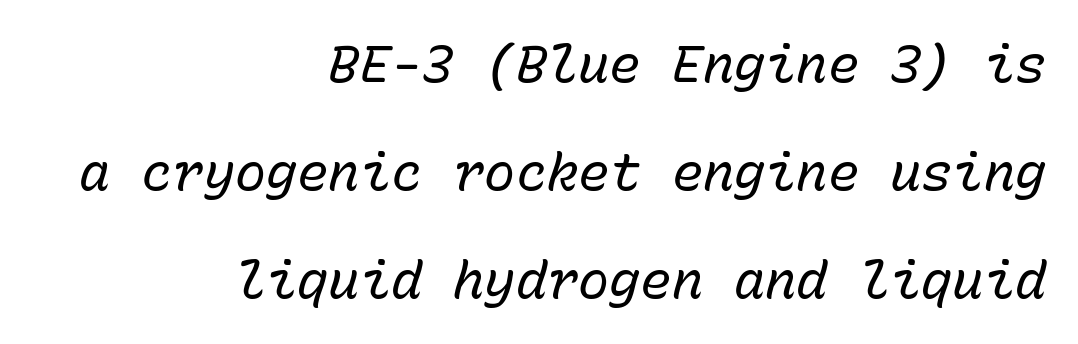
Every row of glyphs terminates at an identical x-position on the right. The specimen omits any rule beneath the text block's lines. Posture: slanted. Each letter, wide or thin by design, is forced into the same width here. Students, observe: this is what heavily led, spacious text looks like. The letterforms sit at book weight or below.
